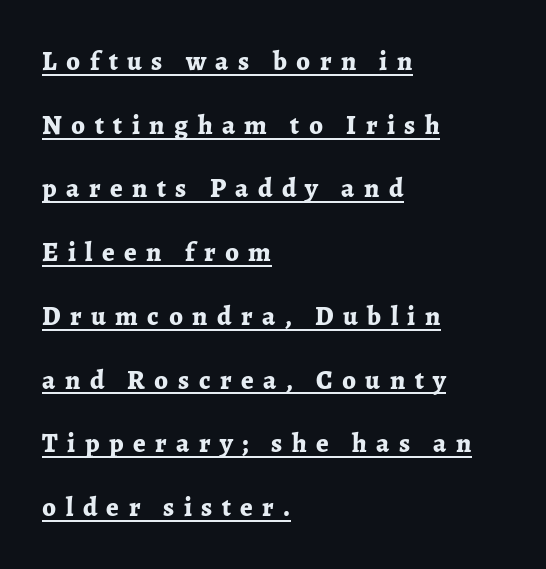
Short note: letters widely spaced. The font is running at its bold setting. Posture: straight, roman, zero tilt. Is there an underline? Yes — a line sits under the letters. Successive baselines arrive slowly, with a big drop between each.
